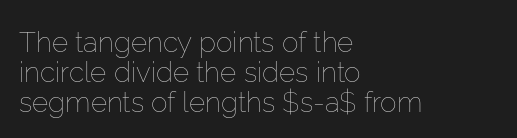
Every character sits straight up, as roman type does. The gaps between neighbouring characters are ordinary and unremarkable. The glyphs are unaccompanied by any horizontal stroke below them. The typesetting does not lean heavy: it is not bold. The passage shown stacks its lines with hardly any gap. The compositor pushed each line to the left boundary.
